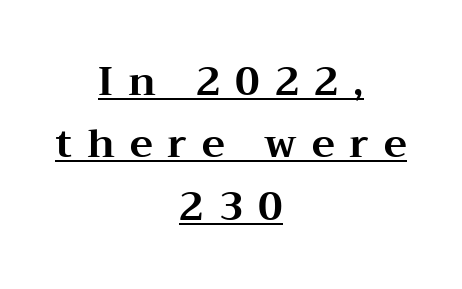
The image shows 39 px bold, wide serif type, upright; set centered, normal line spacing (1.6x), unusually wide letter spacing (+0.38 em), underlined; medium stroke contrast and a medium x-height.
